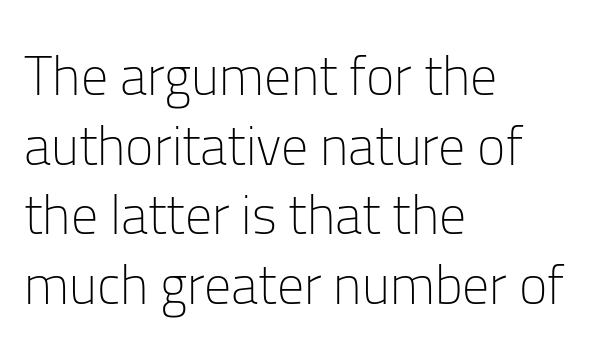
Each letter keeps its own natural width here, so spacing adapts to shape. No heavy texture on the line: the type isn't bold. The leading is moderate, giving the passage an even texture. A clean baseline with only descenders dipping below it. Type style note: lacks serifs.
